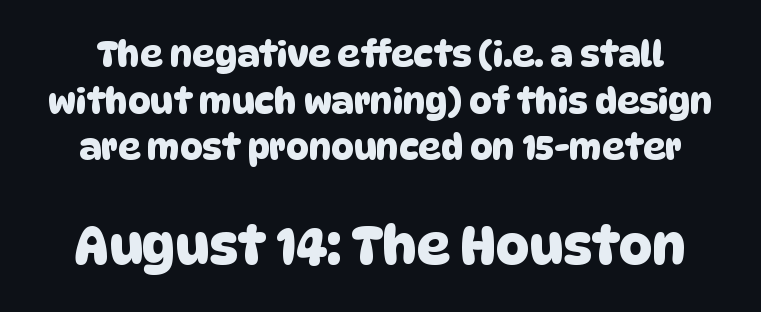
The image shows 52 px sans-serif type; set normal line spacing (1.33x), normal letter spacing, not underlined; the second (bottom) block is 1.49x larger; low stroke contrast and a large x-height.
